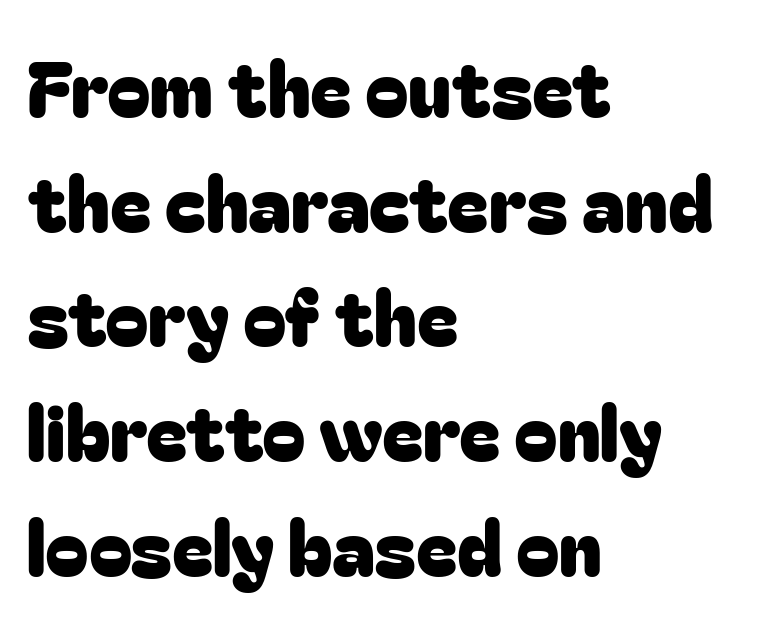
Q: Is the text italic (slanted)? A: No, it is upright.
Q: Is the typeface a serif or a sans-serif typeface? A: Sans-serif.
Q: Is the text underlined? A: No.
Q: How is the paragraph aligned? A: Left-aligned.
Q: Is the spacing between letters normal or unusually wide? A: Normal.
Q: Is the spacing between lines tight, normal or loose? A: Normal.
Q: Width (condensed, normal, or wide)? A: Normal.
Q: Stroke contrast? A: Low.
Q: x-height? A: Medium.
Q: Monospaced? A: No.
